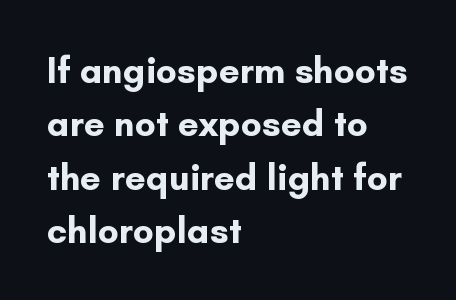
Each letter's strokes conclude bluntly, with no projecting serifs. Spacing verdict: proportional, widths tailored to each character. Caption: bold face, heavy strokes. Type without underlining. If you drew a line through each stem, it would be perfectly vertical. Quick note: interline space is typical.
